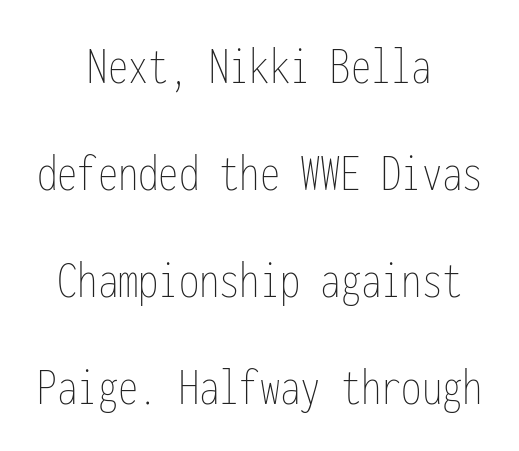
{"italic": "no", "bold": "no", "weight": "thin", "width": "condensed", "stroke_contrast": "low", "x_height": "medium", "monospaced": "yes", "underline": "no", "align": "center", "line_spacing": "loose", "line_spacing_ratio": 1.98, "letter_spacing": "normal", "letter_spacing_em": 0.0, "glyph_px": 54}
